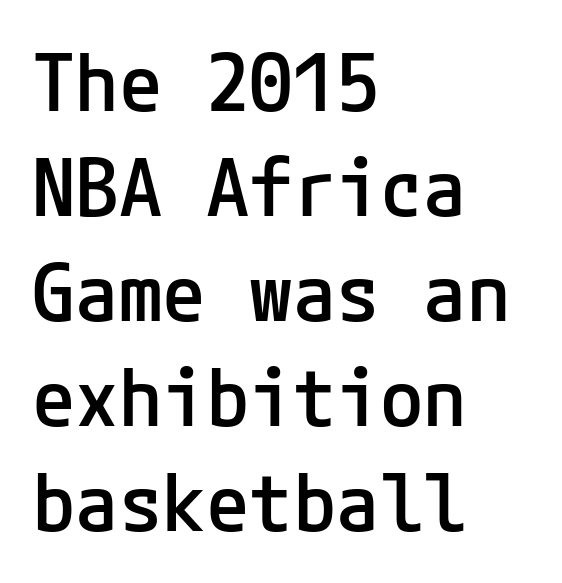
{"serif": "no", "italic": "no", "bold": "semi", "weight": "semibold", "width": "normal", "stroke_contrast": "low", "x_height": "medium", "underline": "no", "align": "left", "line_spacing": "normal", "line_spacing_ratio": 1.33, "letter_spacing": "normal", "letter_spacing_em": 0.0, "glyph_px": 79}
